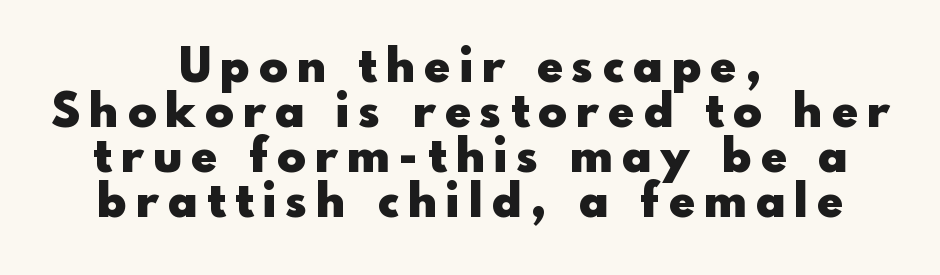
{"serif": "no", "italic": "no", "bold": "yes", "weight": "heavy", "width": "normal", "x_height": "small", "monospaced": "no", "underline": "no", "align": "center", "line_spacing": "tight", "line_spacing_ratio": 0.96, "letter_spacing": "wide", "letter_spacing_em": 0.21, "glyph_px": 47}
